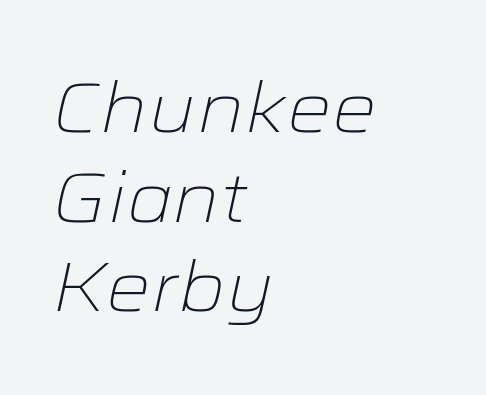
The cut favours lightness, reaching ordinary text weight at its darkest. Standard letterfit; no display-style spreading of the glyphs. Compared with a centered layout, this one pins lines to the left instead. Each letter keeps its own natural width here, so spacing adapts to shape. Quick note: italic. Horizontal bands of white between lines are of average thickness.
